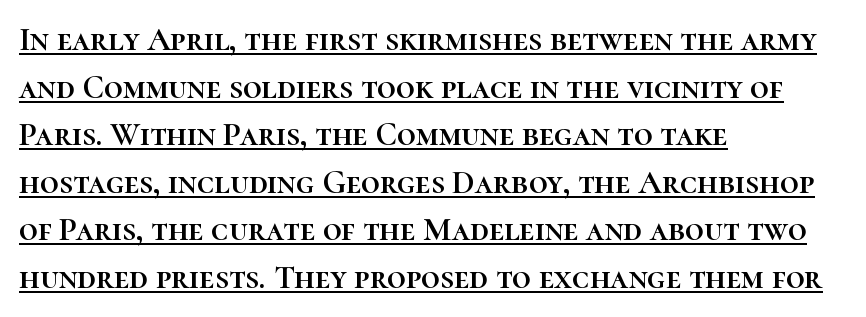
Q: Is the text italic (slanted)? A: No, it is upright.
Q: Is the text underlined? A: Yes.
Q: How is the paragraph aligned? A: Left-aligned.
Q: Is the spacing between letters normal or unusually wide? A: Normal.
Q: Is the spacing between lines tight, normal or loose? A: Normal.
Q: Width (condensed, normal, or wide)? A: Normal.
Q: Stroke contrast? A: High.
Q: x-height? A: Medium.
Q: Monospaced? A: No.
